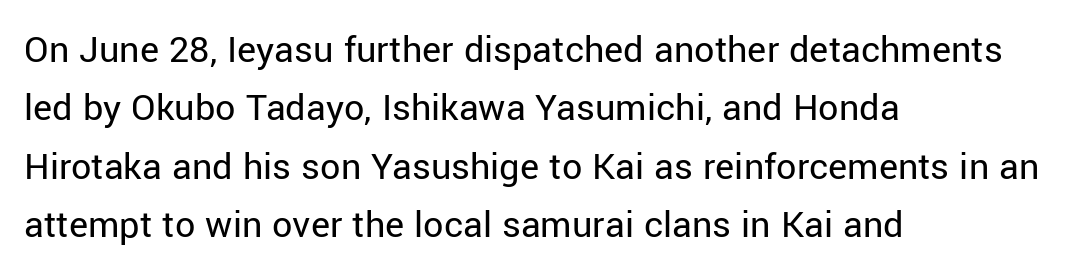
Q: Is the text bold? A: No.
Q: Is the text italic (slanted)? A: No, it is upright.
Q: Is the typeface a serif or a sans-serif typeface? A: Sans-serif.
Q: Is the text underlined? A: No.
Q: How is the paragraph aligned? A: Left-aligned.
Q: Is the spacing between letters normal or unusually wide? A: Normal.
Q: Is the spacing between lines tight, normal or loose? A: Normal.
Q: Width (condensed, normal, or wide)? A: Normal.
Q: Stroke contrast? A: Low.
Q: x-height? A: Medium.
Q: Monospaced? A: No.
